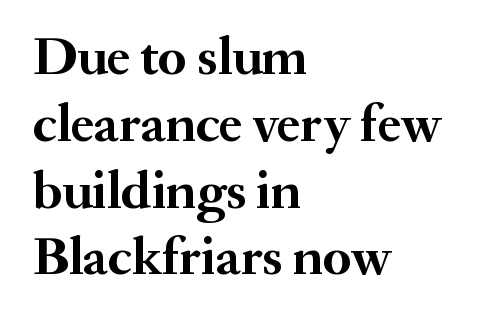
The image shows 53 px semibold serif type, upright; set left-aligned, normal line spacing (1.26x), normal letter spacing, not underlined; medium stroke contrast and a small x-height.
